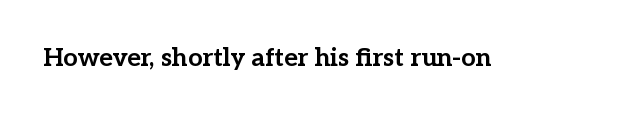
Underlining? Definitely not there. Strong, thick strokes mark this as bold type. This sample uses an upright cut, with every glyph sitting square on the baseline. A typesetter would call this zero additional tracking.
